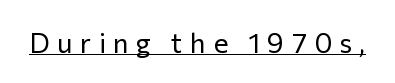
{"serif": "no", "italic": "no", "bold": "no", "weight": "regular", "width": "normal", "stroke_contrast": "low", "x_height": "medium", "monospaced": "no", "underline": "yes", "letter_spacing": "wide", "letter_spacing_em": 0.26, "glyph_px": 28}
